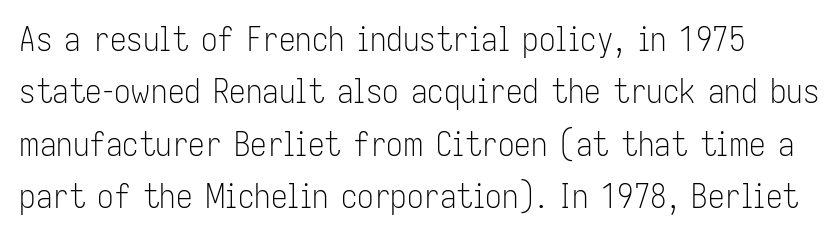
The image shows 33 px light, condensed sans-serif type, upright; set normal line spacing (1.59x), normal letter spacing, not underlined; low stroke contrast and a medium x-height.
